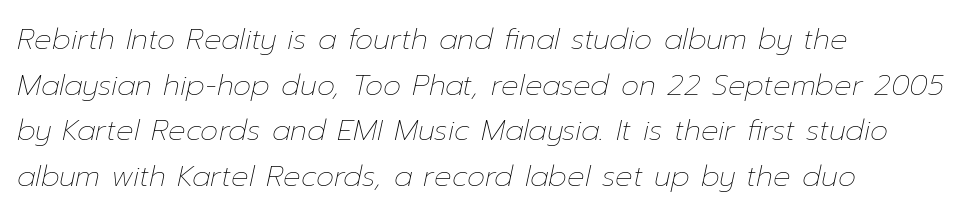
Q: Is the text bold? A: No.
Q: Is the text italic (slanted)? A: Yes, it leans right by about 12 degrees.
Q: Is the text underlined? A: No.
Q: How is the paragraph aligned? A: Left-aligned.
Q: Is the spacing between letters normal or unusually wide? A: Normal.
Q: Is the spacing between lines tight, normal or loose? A: Normal.
Q: Width (condensed, normal, or wide)? A: Normal.
Q: Stroke contrast? A: Low.
Q: x-height? A: Medium.
Q: Monospaced? A: No.
